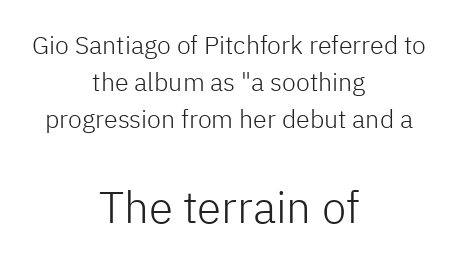
{"serif": "no", "italic": "no", "bold": "no", "weight": "light", "width": "normal", "stroke_contrast": "low", "x_height": "medium", "monospaced": "no", "underline": "no", "align": "center", "line_spacing": "normal", "line_spacing_ratio": 1.49, "letter_spacing": "normal", "letter_spacing_em": 0.0, "larger_block": "second", "size_ratio": 1.76, "glyph_px": 44}
